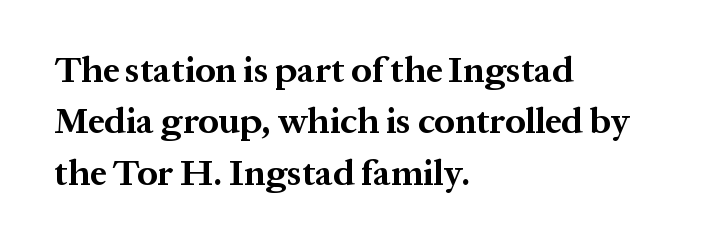
Q: Is the text bold? A: Yes.
Q: Is the text italic (slanted)? A: No, it is upright.
Q: Is the typeface a serif or a sans-serif typeface? A: Serif.
Q: Is the text underlined? A: No.
Q: How is the paragraph aligned? A: Left-aligned.
Q: Is the spacing between letters normal or unusually wide? A: Normal.
Q: Is the spacing between lines tight, normal or loose? A: Normal.
Q: Width (condensed, normal, or wide)? A: Normal.
Q: Stroke contrast? A: Medium.
Q: x-height? A: Medium.
Q: Monospaced? A: No.
